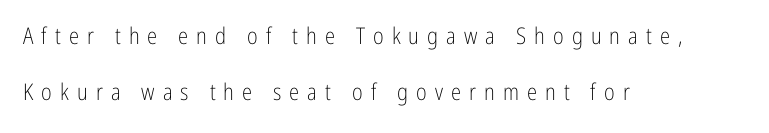
The image shows 23 px text type, upright; set left-aligned, loose line spacing (2.42x), unusually wide letter spacing (+0.35 em), not underlined.
